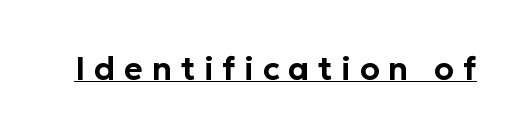
{"serif": "no", "italic": "no", "width": "normal", "stroke_contrast": "low", "x_height": "medium", "monospaced": "no", "underline": "yes", "letter_spacing": "wide", "letter_spacing_em": 0.28, "glyph_px": 32}
